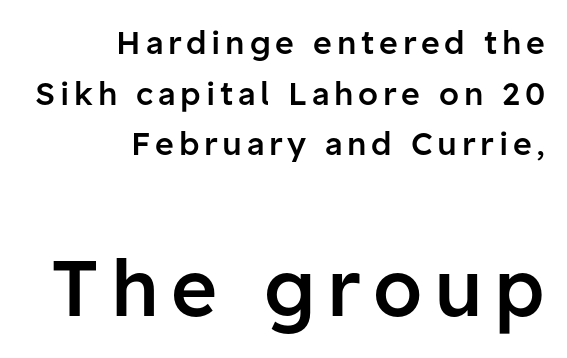
The baseline area is clear. The lines in this sample share a right terminus and differ only in where they begin. Top chunk: small. Bottom chunk: large. You could not count columns in this text — the font is proportionally spaced. These lines sit exactly where default settings would place them. The typography opts for an upright posture over an oblique one.
